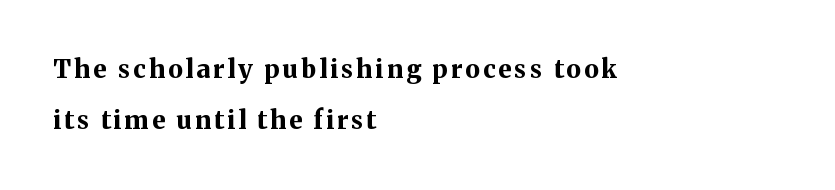
The typesetter chose a ragged-right arrangement here. Look at the stroke-to-counter ratio: heavy, a bold. Vertically, the passage feels expansive, rows floating well apart. Every character sits straight up, as roman type does. Beneath every word, the page is bare.
